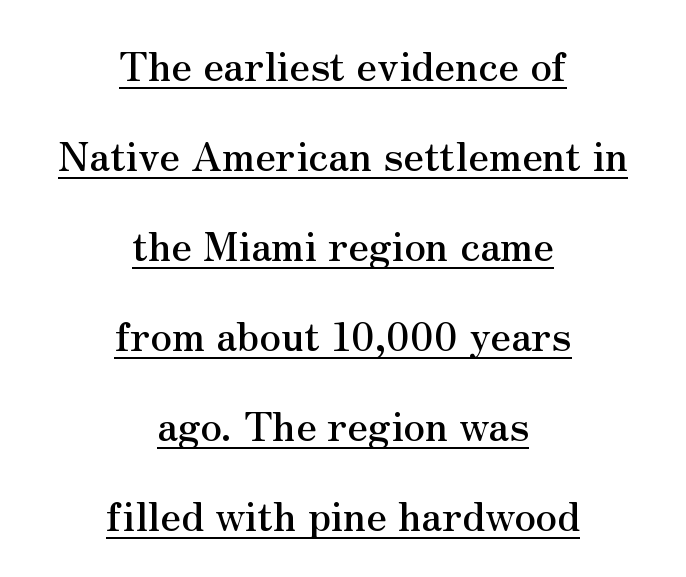
The image shows 40 px serif type, upright; set centered, loose line spacing (2.25x), normal letter spacing, underlined; medium stroke contrast and a small x-height.
